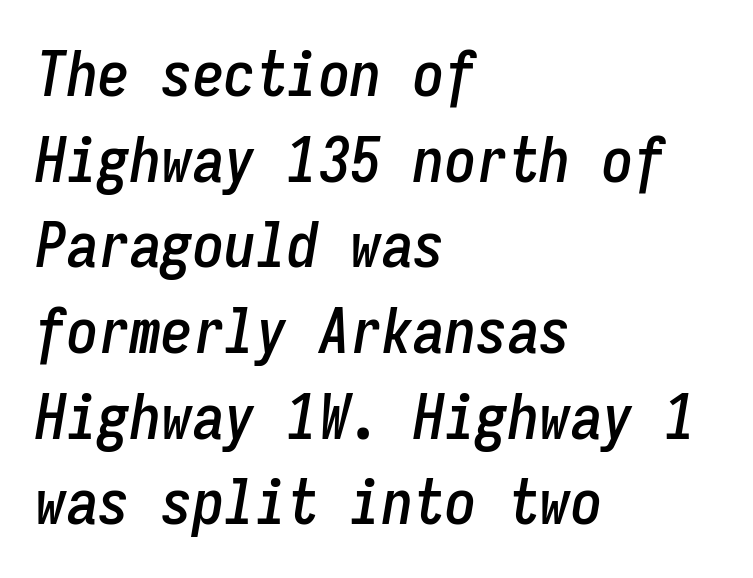
{"italic": "yes", "lean": "right", "slant_degrees": 9, "width": "condensed", "stroke_contrast": "low", "x_height": "medium", "monospaced": "yes", "underline": "no", "align": "left", "line_spacing": "normal", "line_spacing_ratio": 1.36, "letter_spacing": "normal", "letter_spacing_em": 0.0, "glyph_px": 63}
